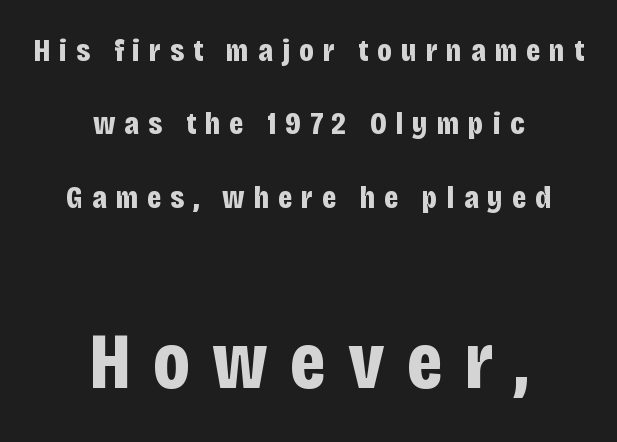
The image shows 79 px bold, condensed sans-serif type, upright; set centered, loose line spacing (2.29x), unusually wide letter spacing (+0.28 em), not underlined; the second (bottom) block is 2.47x larger; low stroke contrast and a large x-height.
